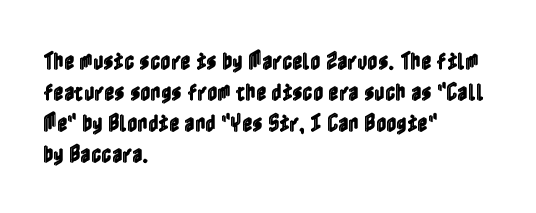
Q: Is the text italic (slanted)? A: No, it is upright.
Q: Is the text underlined? A: No.
Q: How is the paragraph aligned? A: Left-aligned.
Q: Is the spacing between letters normal or unusually wide? A: Normal.
Q: Is the spacing between lines tight, normal or loose? A: Normal.
